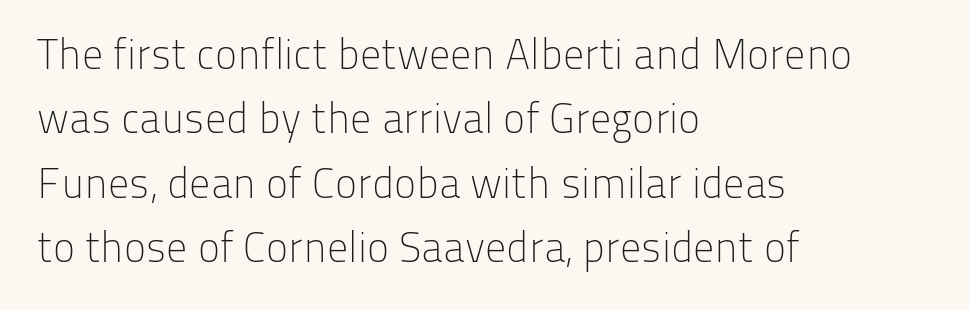
The image shows 42 px light sans-serif type, upright; set left-aligned, normal line spacing (1.53x), normal letter spacing, not underlined; low stroke contrast and a medium x-height.
